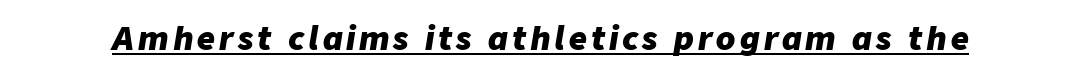
The image shows 31 px heavy type, italic (leaning right); set underlined; low stroke contrast and a medium x-height.
